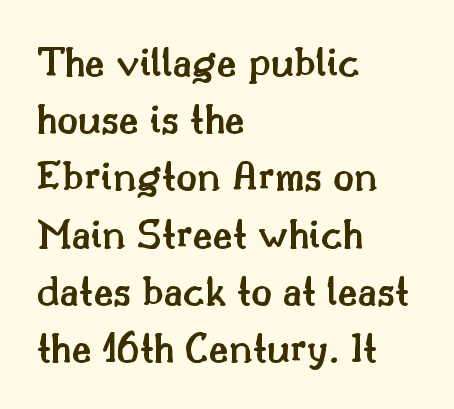
The font family rendered here belongs to the serif group. This is roman type, the default non-slanted kind. Do the characters align in a grid? No, the font is proportional. Line beginnings align vertically; line endings do not. A normal amount of white space separates one row of letters from the next.
